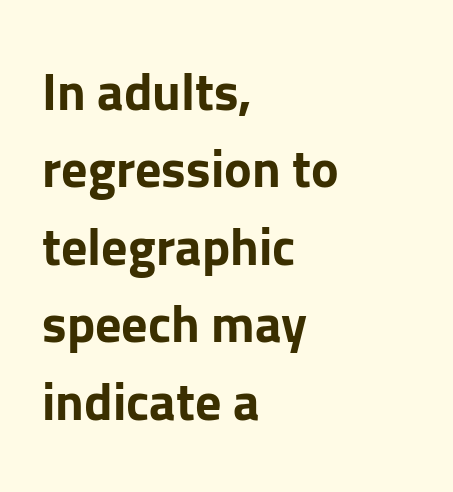
Q: Is the text bold? A: Yes.
Q: Is the text italic (slanted)? A: No, it is upright.
Q: Is the typeface a serif or a sans-serif typeface? A: Sans-serif.
Q: Is the text underlined? A: No.
Q: How is the paragraph aligned? A: Left-aligned.
Q: Is the spacing between letters normal or unusually wide? A: Normal.
Q: Is the spacing between lines tight, normal or loose? A: Normal.
Q: Width (condensed, normal, or wide)? A: Normal.
Q: Stroke contrast? A: Low.
Q: x-height? A: Medium.
Q: Monospaced? A: No.
